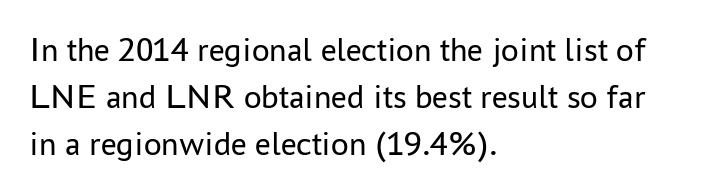
A roman cut, with each character standing at attention. Honestly, the row spacing looks completely unremarkable. Check the space under the baseline: it is left empty. Characters follow at the spacing the type designer built in.
